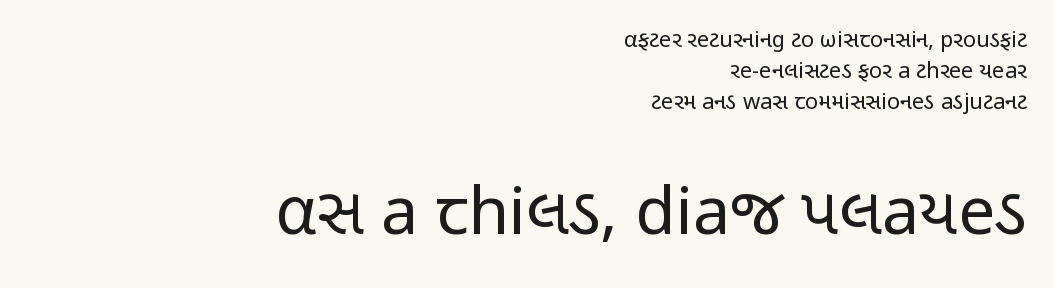
{"serif": "no", "italic": "no", "bold": "no", "weight": "regular", "width": "condensed", "stroke_contrast": "low", "x_height": "medium", "monospaced": "no", "underline": "no", "align": "right", "line_spacing": "normal", "line_spacing_ratio": 1.42, "letter_spacing": "normal", "letter_spacing_em": 0.0, "larger_block": "second", "size_ratio": 3.0, "glyph_px": 66}
